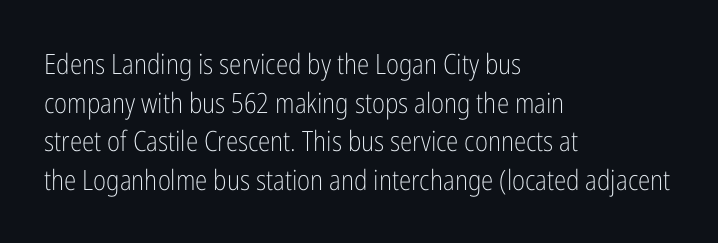
Q: Is the text bold? A: No.
Q: Is the text italic (slanted)? A: No, it is upright.
Q: Is the typeface a serif or a sans-serif typeface? A: Sans-serif.
Q: Is the text underlined? A: No.
Q: How is the paragraph aligned? A: Left-aligned.
Q: Is the spacing between letters normal or unusually wide? A: Normal.
Q: Is the spacing between lines tight, normal or loose? A: Normal.
Q: Width (condensed, normal, or wide)? A: Condensed.
Q: Stroke contrast? A: Low.
Q: x-height? A: Medium.
Q: Monospaced? A: No.
